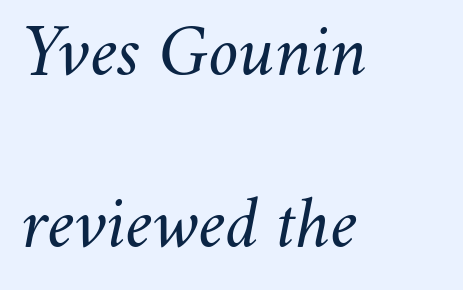
Every character sits at an angle, as italics do. The passage shown has conventional tracking throughout. Character widths vary here, with narrow letters taking less room than wide ones. One glance says open: line gaps are wider than usual. This sample is left-justified, so line endings fall wherever the words run out.
